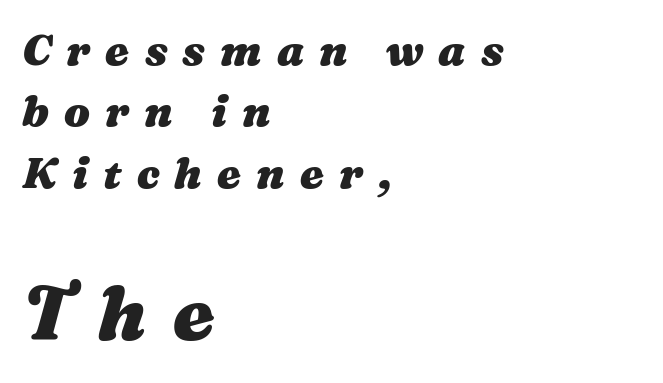
The space beneath each line is pristine and unruled. The horizontal fit of the characters is loose and conspicuously gappy. The rendering uses a bold face; every stroke is thick and dark. This rendering uses left alignment, leaving the right contour irregular. The letters advance in unequal steps, a hallmark of proportional type.
